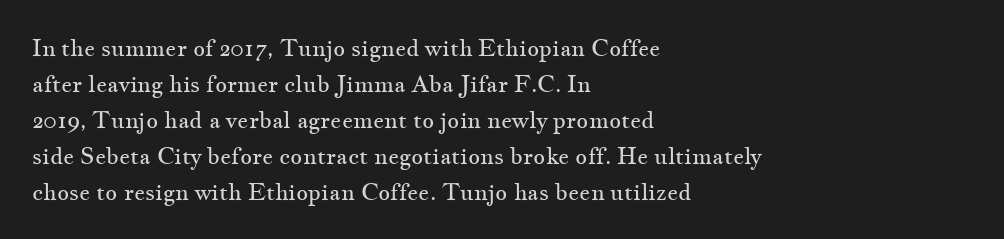
The foot of each line stays bare and open. It's the straight-up-and-down kind of type. The gaps between neighbouring characters are ordinary and unremarkable. A normal amount of white space separates one row of letters from the next. Typeset ragged right — the left edge is the straight one. Is the stroke heavy? The answer is a plain regular-or-lighter.
